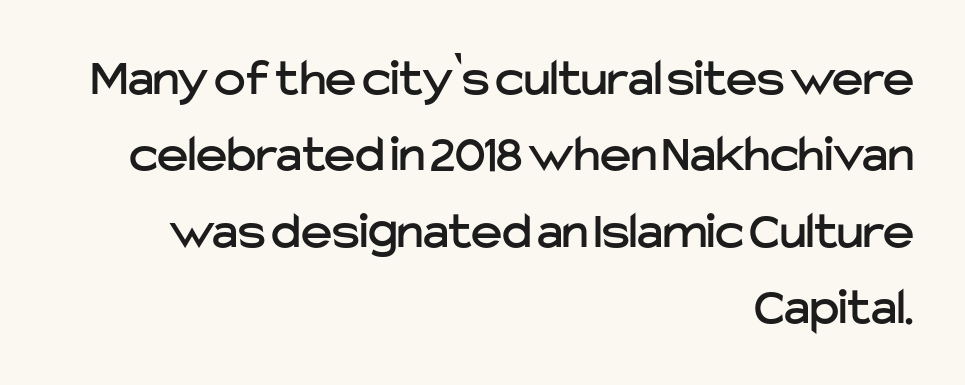
{"serif": "no", "italic": "no", "width": "normal", "stroke_contrast": "low", "x_height": "medium", "monospaced": "no", "underline": "no", "align": "right", "line_spacing": "normal", "line_spacing_ratio": 1.44, "letter_spacing": "normal", "letter_spacing_em": 0.0, "glyph_px": 53}
